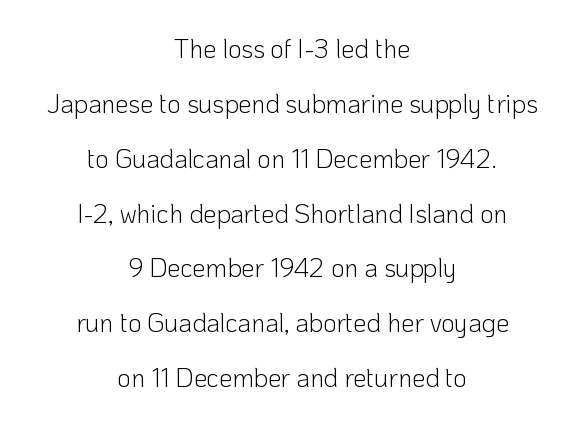
The space directly below the letters is spotless. The paragraph shown floats in the horizontal middle. Each word holds together tightly as a unit, with standard inter-letter gaps. In terms of leading, this rendering errs on the spacious side. The face looks like a standard text weight, possibly lighter. Notice how the stems are strictly vertical — no italics here.
